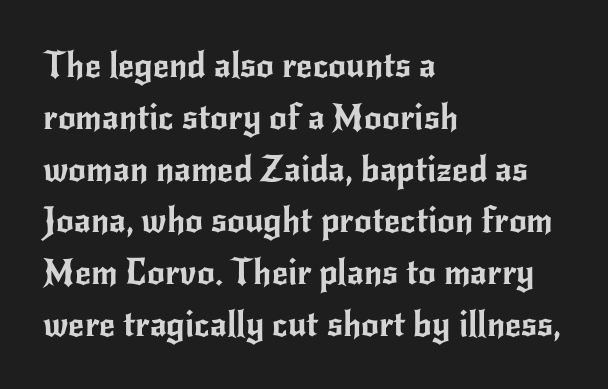
Observe the ordinary spacing: letters are neighbours, not strangers. Note: no serifs on the glyphs. The line-height multiplier appears to be the usual default. A roman cut, with each character standing at attention.
